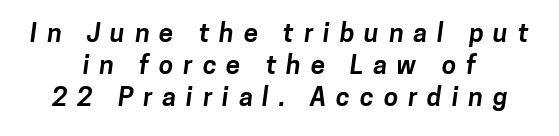
{"bold": "yes", "underline": "no", "align": "center", "line_spacing_ratio": 1.24, "letter_spacing": "wide", "letter_spacing_em": 0.38, "glyph_px": 26}
